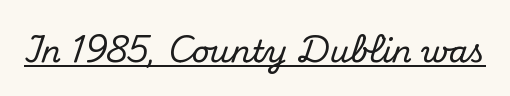
The image shows 31 px serif type; set normal letter spacing, underlined; medium stroke contrast and a small x-height.
